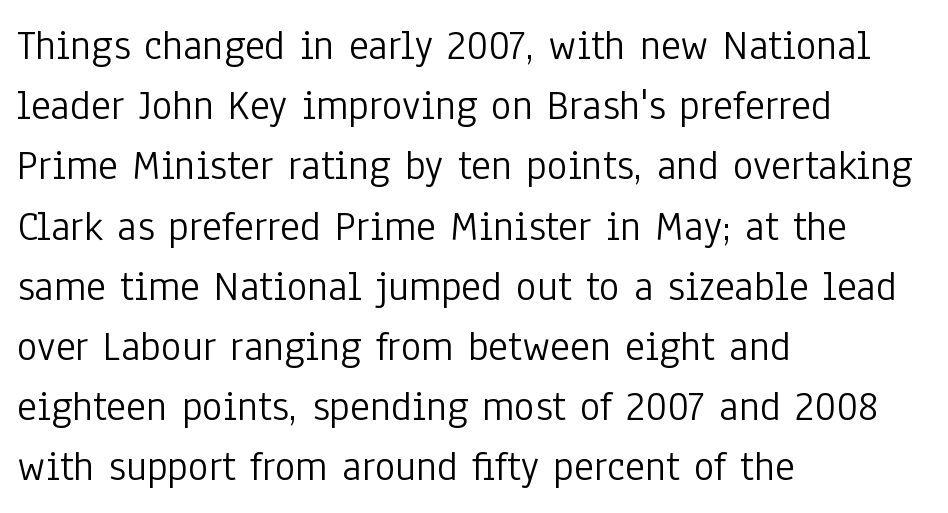
Are there feet on the stems? There aren't — it's a sans. Honestly, the letter spacing is just normal — you wouldn't notice it. Any mark beneath the type? The region is blank. Think standard paragraph weight, or any step lighter than that. Tall strokes in this sample are plumb rather than angled.
